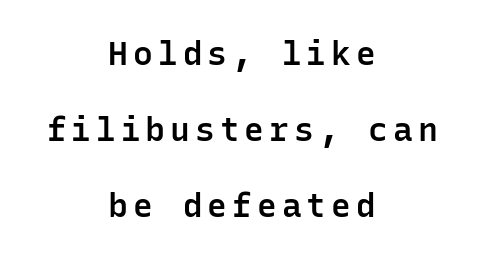
The image shows 33 px semibold sans-serif type, upright, monospaced; set centered, loose line spacing (2.31x), not underlined; low stroke contrast and a medium x-height.
